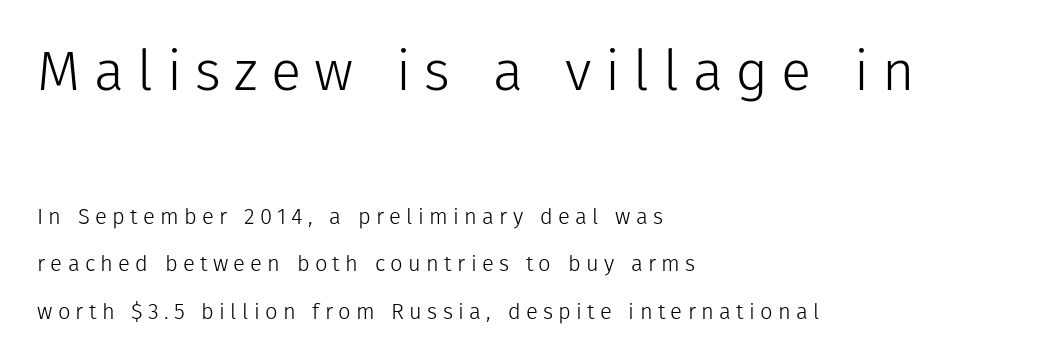
The paragraph shown leans on its left margin. In terms of letterform style, serifs are entirely absent. If you measured baseline to baseline, you'd find a long distance. Substantial extra tracking has been applied to these lines.
